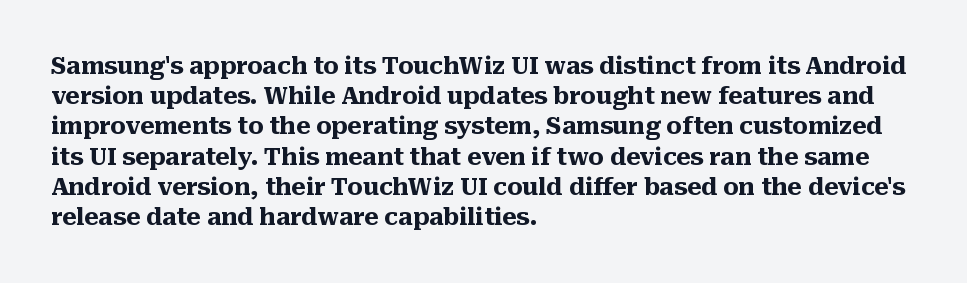
{"italic": "no", "bold": "yes", "underline": "no", "align": "left", "line_spacing": "normal", "line_spacing_ratio": 1.26, "letter_spacing": "normal", "letter_spacing_em": 0.0, "glyph_px": 24}
